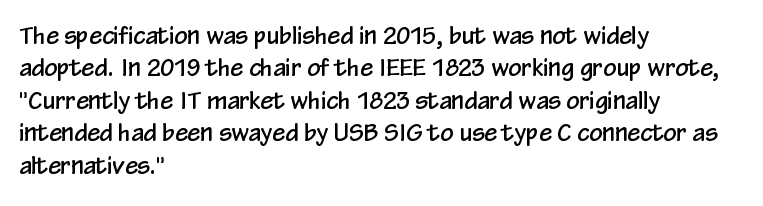
Q: Is the text italic (slanted)? A: No, it is upright.
Q: Is the text underlined? A: No.
Q: How is the paragraph aligned? A: Left-aligned.
Q: Is the spacing between letters normal or unusually wide? A: Normal.
Q: Is the spacing between lines tight, normal or loose? A: Normal.
